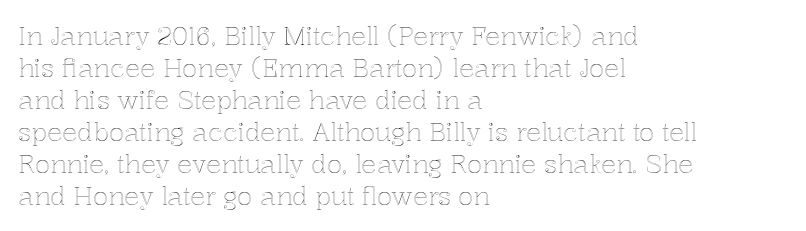
{"italic": "no", "underline": "no", "align": "left", "line_spacing": "normal", "line_spacing_ratio": 1.28, "letter_spacing": "normal", "letter_spacing_em": 0.0, "glyph_px": 25}
